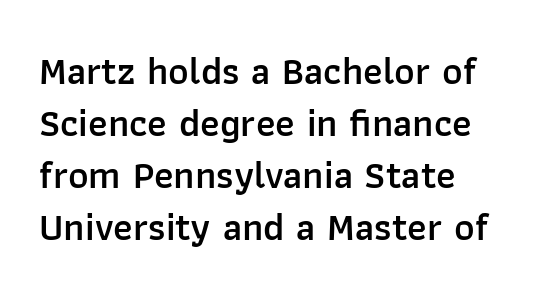
Q: Is the text bold? A: Semi-bold.
Q: Is the text italic (slanted)? A: No, it is upright.
Q: Is the typeface a serif or a sans-serif typeface? A: Sans-serif.
Q: Is the text underlined? A: No.
Q: How is the paragraph aligned? A: Left-aligned.
Q: Is the spacing between letters normal or unusually wide? A: Normal.
Q: Is the spacing between lines tight, normal or loose? A: Normal.
Q: Width (condensed, normal, or wide)? A: Normal.
Q: Stroke contrast? A: Low.
Q: x-height? A: Medium.
Q: Monospaced? A: No.
